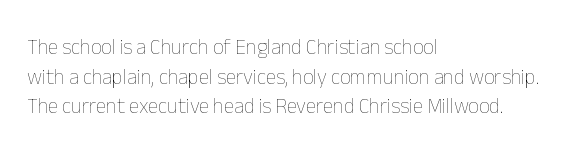
The image shows 21 px text type, upright; set left-aligned, normal line spacing (1.41x), normal letter spacing, not underlined.
